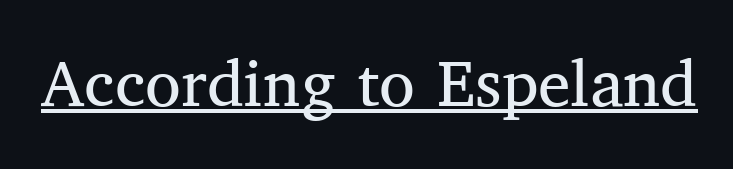
Q: Is the text bold? A: No.
Q: Is the text italic (slanted)? A: No, it is upright.
Q: Is the typeface a serif or a sans-serif typeface? A: Serif.
Q: Is the text underlined? A: Yes.
Q: Is the spacing between letters normal or unusually wide? A: Normal.
Q: Width (condensed, normal, or wide)? A: Normal.
Q: Stroke contrast? A: Medium.
Q: x-height? A: Medium.
Q: Monospaced? A: No.
